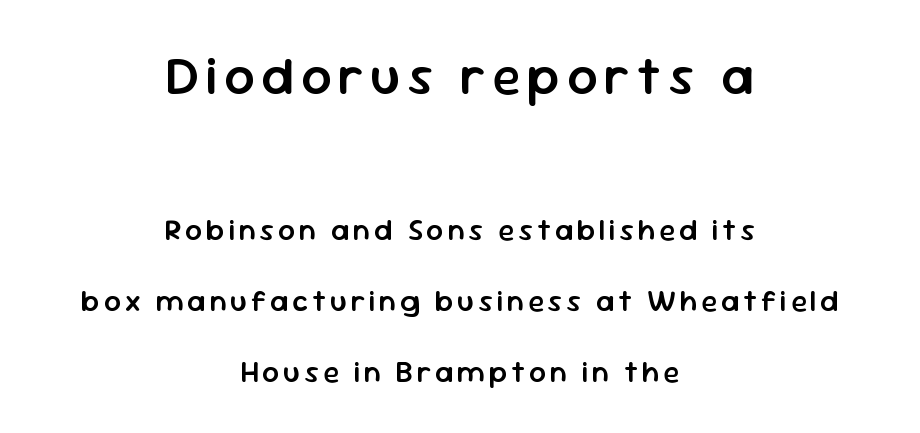
Q: Is the text bold? A: Semi-bold.
Q: Is the text italic (slanted)? A: No, it is upright.
Q: Is the typeface a serif or a sans-serif typeface? A: Sans-serif.
Q: Is the text underlined? A: No.
Q: How is the paragraph aligned? A: Centered.
Q: Is the spacing between lines tight, normal or loose? A: Loose.
Q: Which block of text is set in a larger size, the first (top) or the second (bottom)? A: The first (top) one.
Q: Width (condensed, normal, or wide)? A: Normal.
Q: Stroke contrast? A: Low.
Q: x-height? A: Medium.
Q: Monospaced? A: No.
